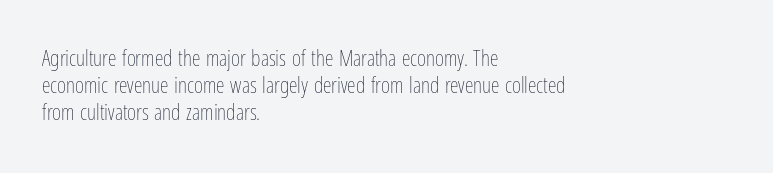
Q: Is the text bold? A: No.
Q: Is the text italic (slanted)? A: No, it is upright.
Q: Is the text underlined? A: No.
Q: How is the paragraph aligned? A: Left-aligned.
Q: Is the spacing between letters normal or unusually wide? A: Normal.
